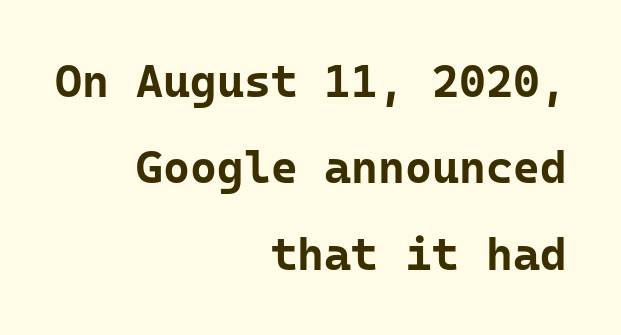
Q: Is the text bold? A: Yes.
Q: Is the text italic (slanted)? A: No, it is upright.
Q: Is the typeface a serif or a sans-serif typeface? A: Sans-serif.
Q: Is the text underlined? A: No.
Q: How is the paragraph aligned? A: Right-aligned.
Q: Is the spacing between letters normal or unusually wide? A: Normal.
Q: Width (condensed, normal, or wide)? A: Normal.
Q: Stroke contrast? A: Low.
Q: x-height? A: Medium.
Q: Monospaced? A: Yes.
